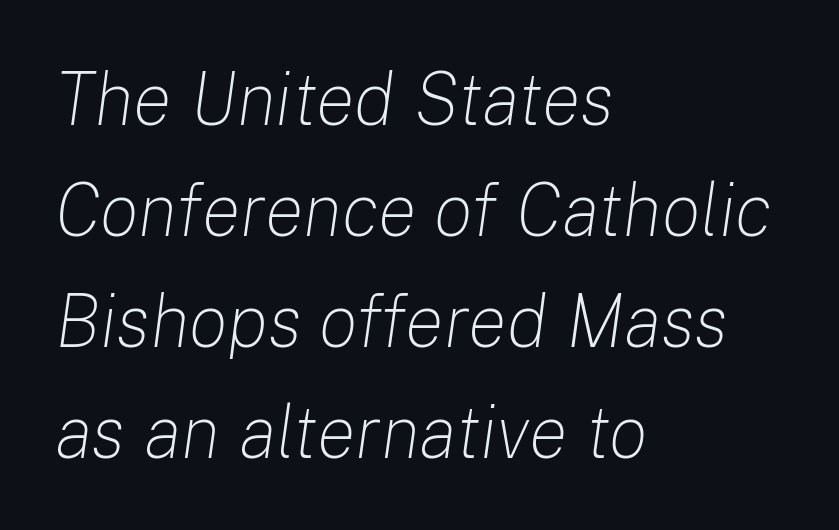
The image shows 73 px light type, italic (leaning right); set left-aligned, normal line spacing (1.52x), normal letter spacing, not underlined; low stroke contrast and a medium x-height.
